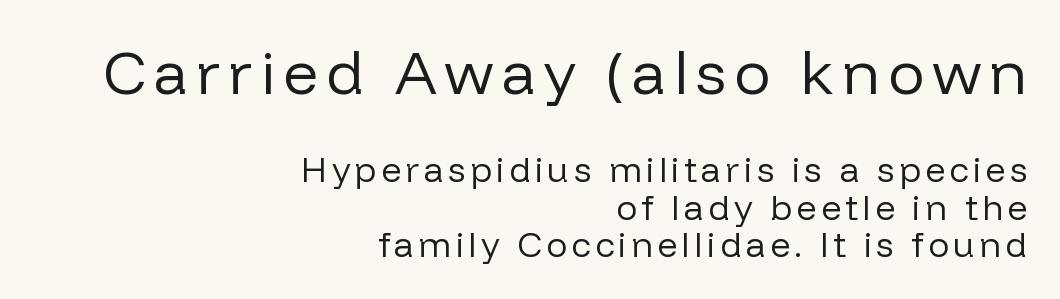
A typesetter would mark this as roman, not italic. Block one is the big one; block two sits smaller underneath. Descenders hang freely into open space. Compared with typical paragraphs, the rows here are closer together. A typesetter would call this proportional, since set widths differ per character.
